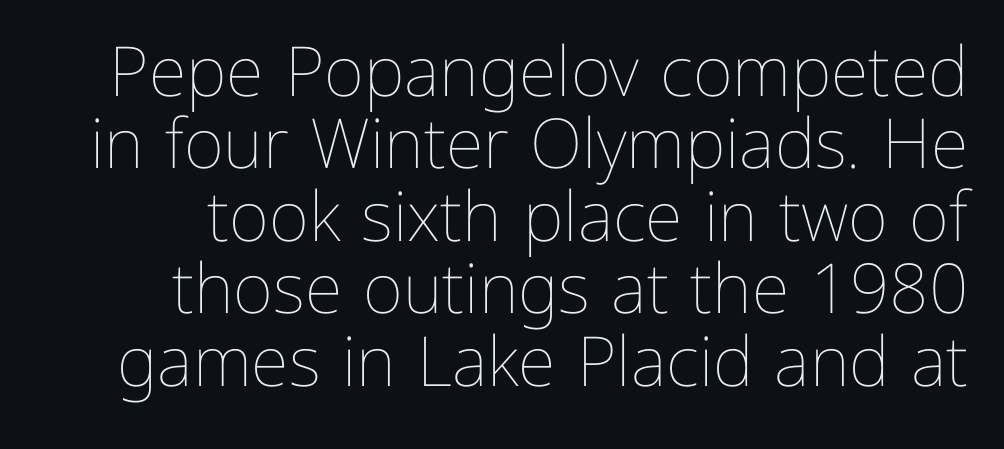
Q: Is the text bold? A: No.
Q: Is the text italic (slanted)? A: No, it is upright.
Q: Is the text underlined? A: No.
Q: Is the spacing between letters normal or unusually wide? A: Normal.
Q: Is the spacing between lines tight, normal or loose? A: Tight.
Q: Width (condensed, normal, or wide)? A: Normal.
Q: Stroke contrast? A: Low.
Q: x-height? A: Medium.
Q: Monospaced? A: No.
